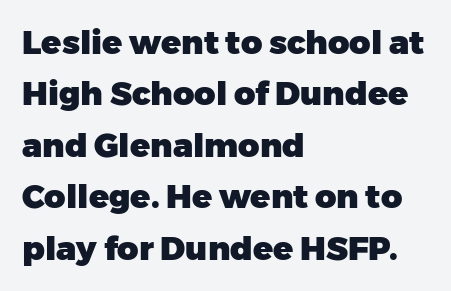
The face used here has the dense, thick strokes of a bold. The rendering uses natural spacing where letterforms have individual widths. The ragged edge is on the right, which tells us the setting is flush left. Observe the absence of serifs on each vertical stroke in this sample.
